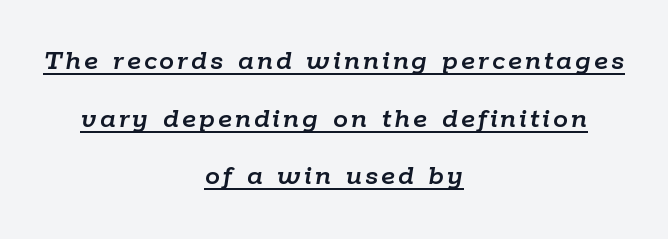
The image shows 30 px text type, italic (leaning right); set centered, loose line spacing (1.92x), underlined; low stroke contrast and a medium x-height.
